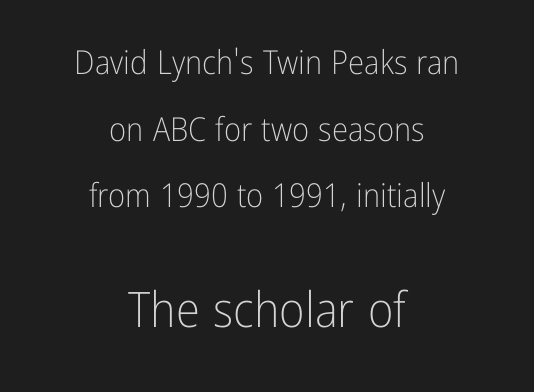
{"serif": "no", "italic": "no", "bold": "no", "weight": "light", "width": "condensed", "stroke_contrast": "low", "x_height": "medium", "monospaced": "no", "underline": "no", "align": "center", "line_spacing": "loose", "line_spacing_ratio": 2.02, "letter_spacing": "normal", "letter_spacing_em": 0.0, "larger_block": "second", "size_ratio": 1.48, "glyph_px": 49}
